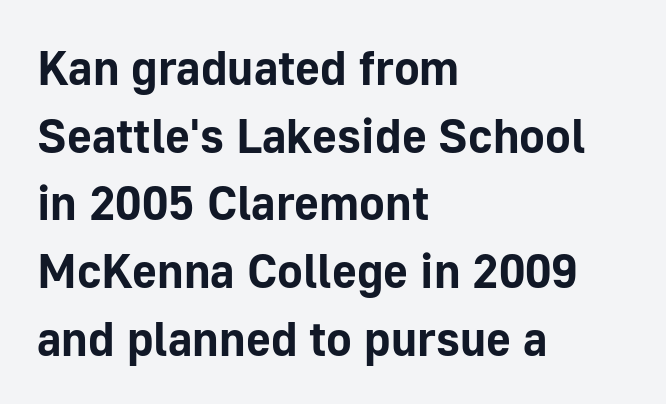
The image shows 48 px bold sans-serif type, upright; set left-aligned, normal line spacing (1.41x), normal letter spacing, not underlined; low stroke contrast and a medium x-height.
